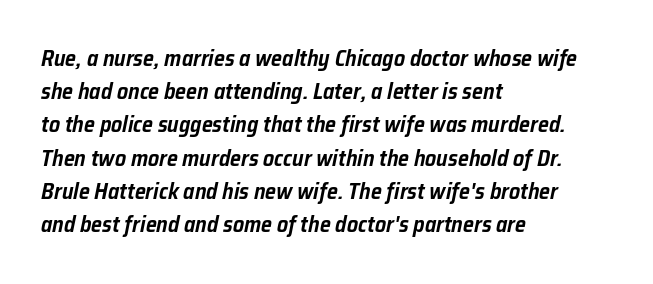
Q: Is the text italic (slanted)? A: Yes, it leans right by about 12 degrees.
Q: Is the text underlined? A: No.
Q: How is the paragraph aligned? A: Left-aligned.
Q: Is the spacing between letters normal or unusually wide? A: Normal.
Q: Is the spacing between lines tight, normal or loose? A: Normal.
